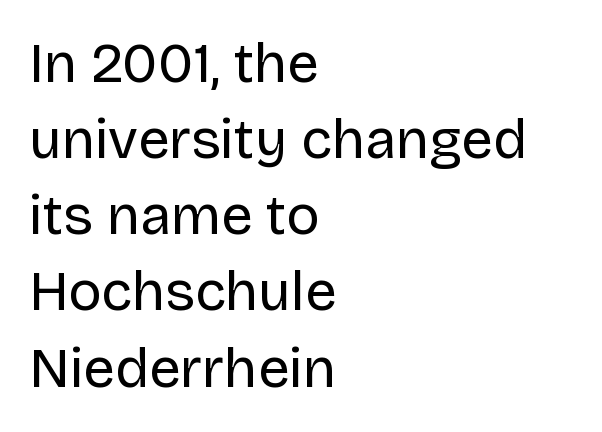
{"serif": "no", "italic": "no", "bold": "no", "weight": "regular", "width": "normal", "stroke_contrast": "low", "x_height": "large", "monospaced": "no", "underline": "no", "align": "left", "line_spacing": "normal", "line_spacing_ratio": 1.36, "letter_spacing": "normal", "letter_spacing_em": 0.0, "glyph_px": 56}
